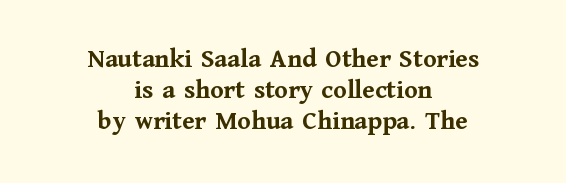
The image shows 27 px bold type, upright; set centered, tight line spacing (1.15x), normal letter spacing, not underlined.
